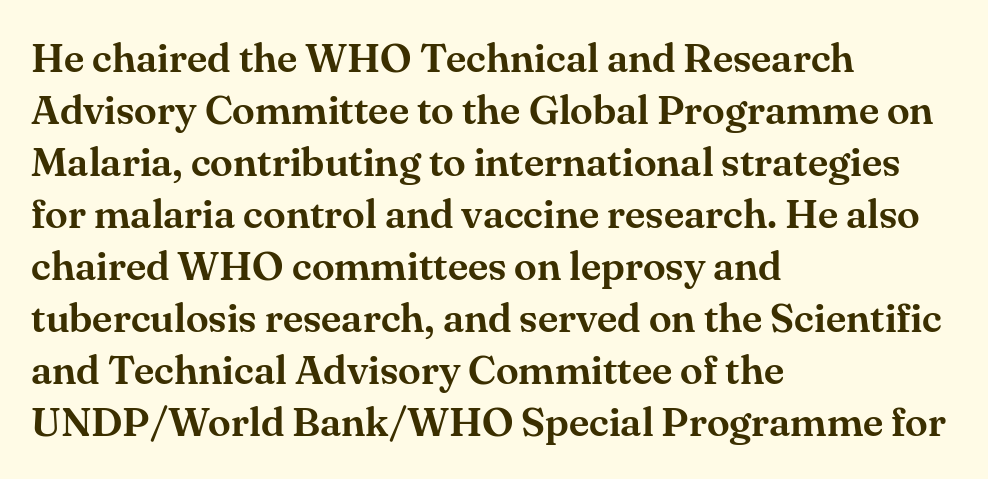
Q: Is the text italic (slanted)? A: No, it is upright.
Q: Is the typeface a serif or a sans-serif typeface? A: Serif.
Q: Is the text underlined? A: No.
Q: How is the paragraph aligned? A: Left-aligned.
Q: Is the spacing between letters normal or unusually wide? A: Normal.
Q: Is the spacing between lines tight, normal or loose? A: Normal.
Q: Width (condensed, normal, or wide)? A: Normal.
Q: Stroke contrast? A: Medium.
Q: x-height? A: Small.
Q: Monospaced? A: No.
